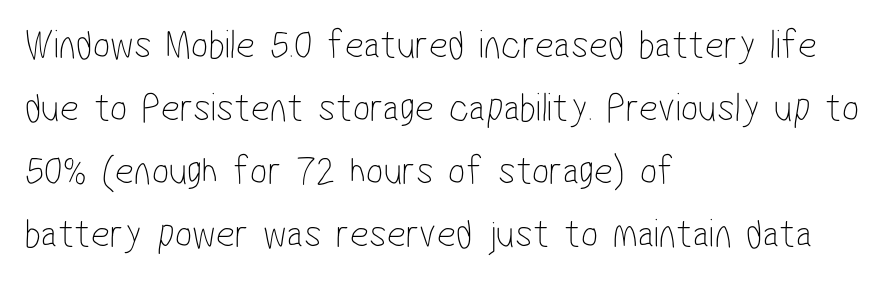
{"serif": "no", "bold": "no", "weight": "thin", "width": "condensed", "stroke_contrast": "low", "x_height": "medium", "monospaced": "no", "underline": "no", "align": "left", "line_spacing": "normal", "line_spacing_ratio": 1.54, "letter_spacing": "normal", "letter_spacing_em": 0.0, "glyph_px": 41}
